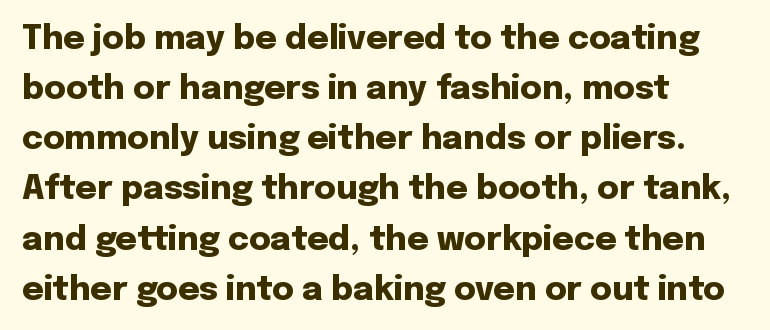
Underline: absent. Every stem runs plumb, perpendicular to the baseline. One-word summary of the alignment: left. Is this a fixed-width face? No — the glyphs have proportional, varying widths. Caption: bold face, heavy strokes.
